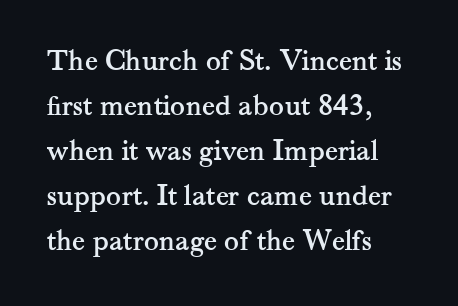
The image shows 31 px serif type, upright; set left-aligned, normal line spacing (1.45x), normal letter spacing, not underlined; medium stroke contrast and a small x-height.
